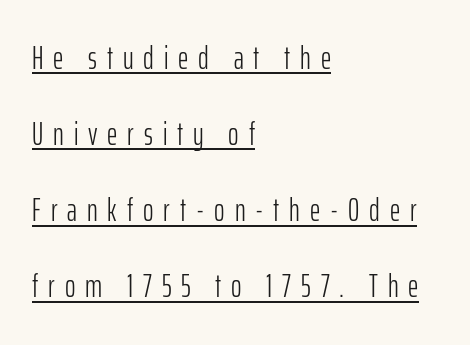
{"serif": "no", "italic": "no", "bold": "no", "weight": "light", "width": "condensed", "stroke_contrast": "low", "x_height": "medium", "monospaced": "no", "underline": "yes", "align": "left", "line_spacing": "loose", "line_spacing_ratio": 2.38, "letter_spacing": "wide", "letter_spacing_em": 0.31, "glyph_px": 32}
